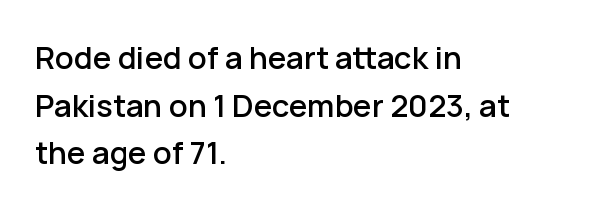
Designer's note — italics off, roman on. Glance below the letters and you will spot only blank space. The tracking reads as untouched default to a designer's eye. These lines are rendered in a variable-pitch font.
